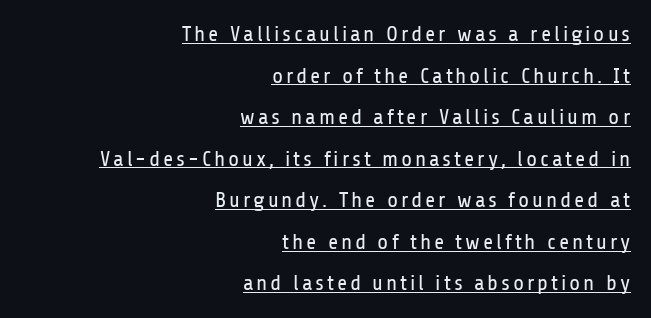
The image shows 22 px text type, upright; set right-aligned, line spacing 1.89x, underlined.
